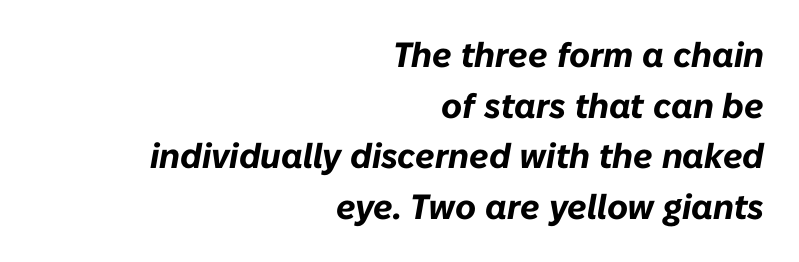
The compositor pushed each line to the right boundary. The passage shown leans; its letterforms are oblique. You could not count columns in this text — the font is proportionally spaced. Students, this is bold: see how much ink each stroke carries. Each row of text sits above clean, open space. No extra tracking has been applied to these lines.
